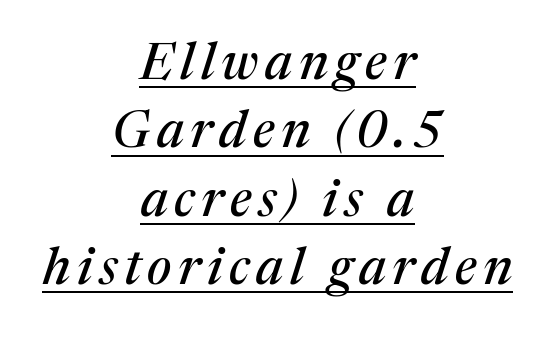
{"serif": "yes", "italic": "yes", "lean": "right", "slant_degrees": 17, "width": "normal", "stroke_contrast": "medium", "x_height": "medium", "monospaced": "no", "underline": "yes", "align": "center", "line_spacing": "normal", "line_spacing_ratio": 1.34, "glyph_px": 51}
